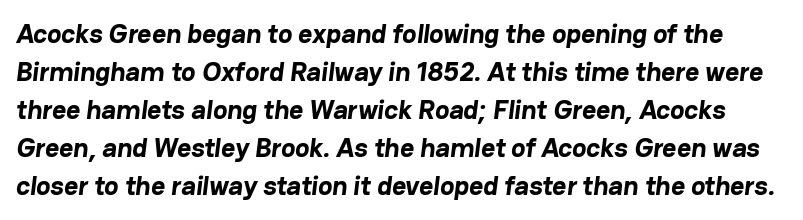
The words here are not underlined. In terms of weight, the rendering is a true, heavy bold. Letter spacing: default. Baseline-to-baseline distance is the conventional proportion of letter height.
